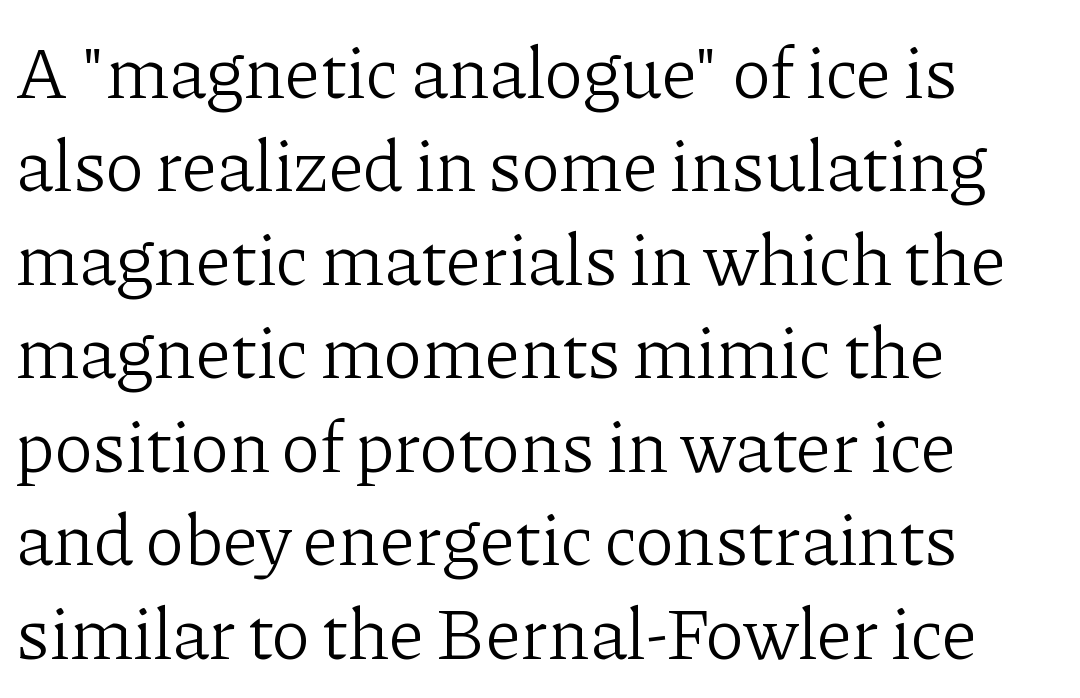
Q: Is the text bold? A: No.
Q: Is the text italic (slanted)? A: No, it is upright.
Q: Is the typeface a serif or a sans-serif typeface? A: Serif.
Q: Is the text underlined? A: No.
Q: How is the paragraph aligned? A: Left-aligned.
Q: Is the spacing between letters normal or unusually wide? A: Normal.
Q: Is the spacing between lines tight, normal or loose? A: Normal.
Q: Width (condensed, normal, or wide)? A: Normal.
Q: Stroke contrast? A: Low.
Q: x-height? A: Medium.
Q: Monospaced? A: No.
